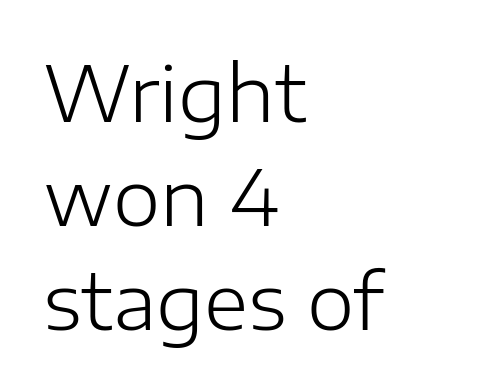
{"serif": "no", "italic": "no", "bold": "no", "weight": "light", "width": "normal", "stroke_contrast": "low", "x_height": "medium", "monospaced": "no", "underline": "no", "align": "left", "line_spacing": "normal", "line_spacing_ratio": 1.37, "letter_spacing": "normal", "letter_spacing_em": 0.0, "glyph_px": 76}
